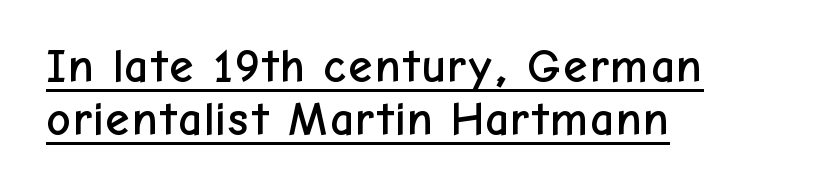
This sample uses a sans-serif face. Compared with a centered layout, this one pins lines to the left instead. No extra tracking has been applied to these lines. The rendering uses natural spacing where letterforms have individual widths. Style check: upright. If you measured baseline to baseline, you'd find a short distance.
